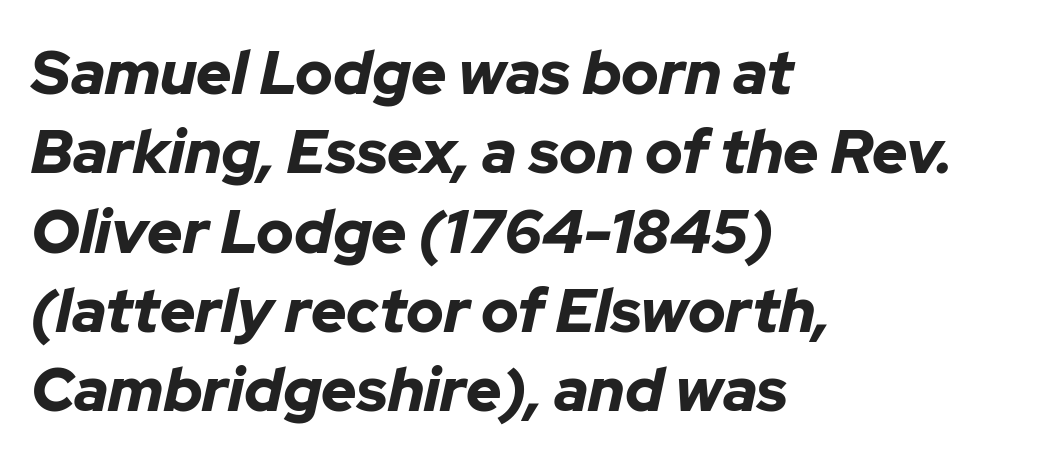
{"italic": "yes", "lean": "right", "slant_degrees": 12, "bold": "yes", "weight": "bold", "width": "normal", "stroke_contrast": "low", "x_height": "medium", "monospaced": "no", "underline": "no", "align": "left", "line_spacing": "normal", "line_spacing_ratio": 1.3, "letter_spacing": "normal", "letter_spacing_em": 0.0, "glyph_px": 61}
